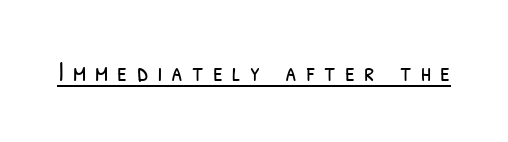
Q: Is the text bold? A: No.
Q: Is the text underlined? A: Yes.
Q: Is the spacing between letters normal or unusually wide? A: Unusually wide.
